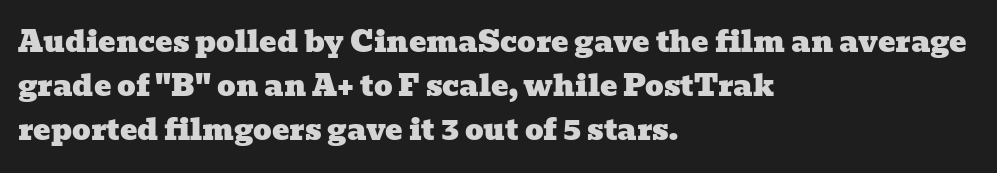
Q: Is the typeface a serif or a sans-serif typeface? A: Serif.
Q: Is the text underlined? A: No.
Q: How is the paragraph aligned? A: Left-aligned.
Q: Is the spacing between letters normal or unusually wide? A: Normal.
Q: Is the spacing between lines tight, normal or loose? A: Normal.
Q: Width (condensed, normal, or wide)? A: Wide.
Q: Stroke contrast? A: Low.
Q: x-height? A: Medium.
Q: Monospaced? A: No.
